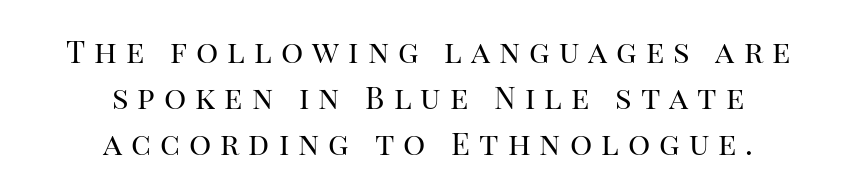
This rendering uses center alignment, leaving both contours irregular but symmetric. Vertical strokes here are truly vertical. The gaps between neighbouring characters are conspicuously large. Here the designer chose a conventional face with non-uniform glyph widths. The typeface chosen for these lines features serifs. The string is rendered with underlining switched off.
